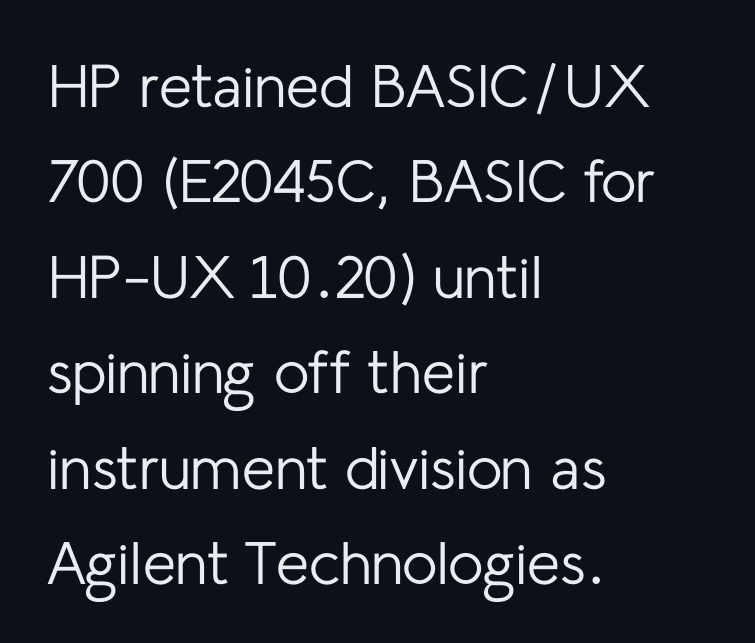
{"serif": "no", "italic": "no", "bold": "no", "weight": "regular", "width": "normal", "stroke_contrast": "low", "x_height": "medium", "monospaced": "no", "underline": "no", "align": "left", "line_spacing": "normal", "line_spacing_ratio": 1.59, "letter_spacing": "normal", "letter_spacing_em": 0.0, "glyph_px": 60}
